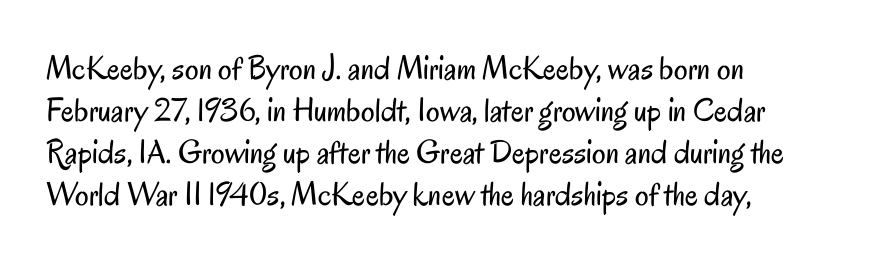
The image shows 34 px regular-weight, condensed sans-serif type, upright; set left-aligned, line spacing 1.24x, normal letter spacing, not underlined; low stroke contrast and a small x-height.
